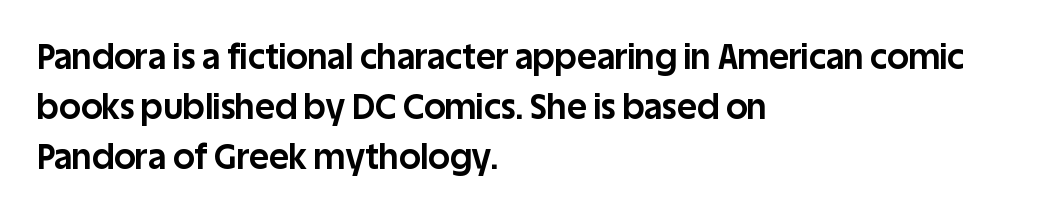
Q: Is the text bold? A: Yes.
Q: Is the text italic (slanted)? A: No, it is upright.
Q: Is the typeface a serif or a sans-serif typeface? A: Sans-serif.
Q: Is the text underlined? A: No.
Q: How is the paragraph aligned? A: Left-aligned.
Q: Is the spacing between letters normal or unusually wide? A: Normal.
Q: Is the spacing between lines tight, normal or loose? A: Normal.
Q: Width (condensed, normal, or wide)? A: Normal.
Q: Stroke contrast? A: Low.
Q: x-height? A: Large.
Q: Monospaced? A: No.
